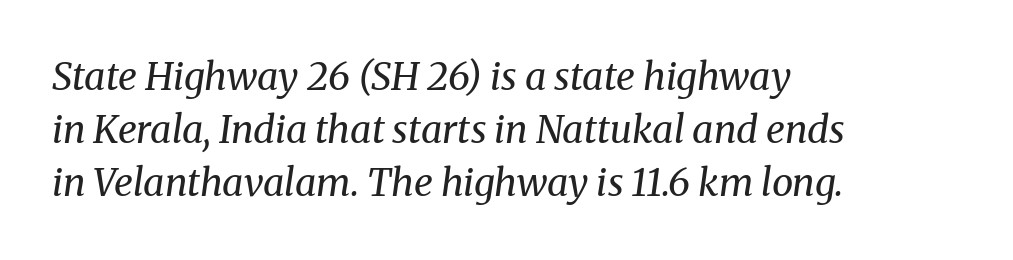
Looks like regular typesetting: each glyph gets only the width it needs. Stems here are at most as thick as an everyday book face. The designer went with a serif here, giving each stem small feet. The lettering tilts uniformly, giving the passage an italic look. This rendering leaves character spacing at its baseline value.
